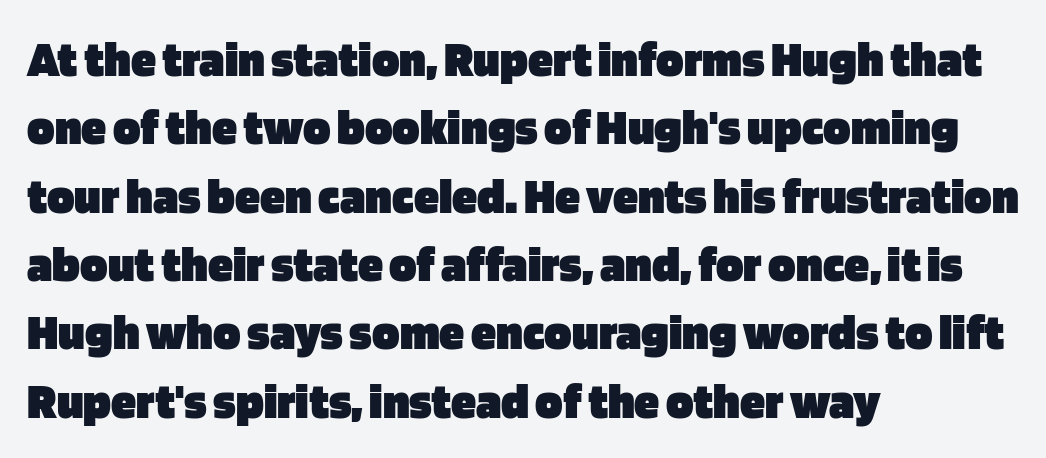
The lines sit at an ordinary, default distance from one another. Anything drawn beneath the words? Only blank space. Rendered with straight, roman letterforms. A dark, heavy texture on the line: the type is bold.
